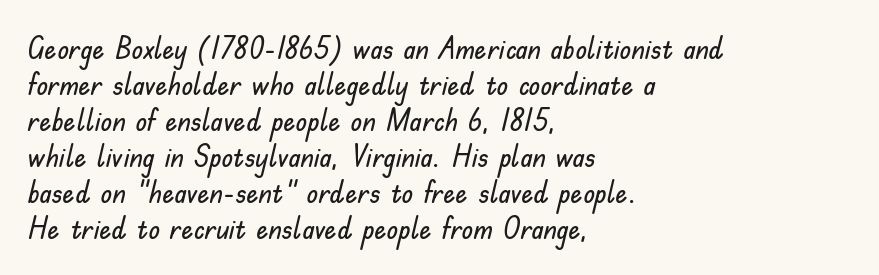
The image shows 30 px sans-serif type; set left-aligned, line spacing 1.2x, normal letter spacing, not underlined; low stroke contrast and a small x-height.
